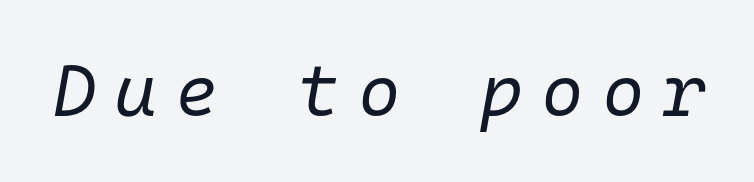
{"italic": "yes", "lean": "right", "slant_degrees": 10, "bold": "no", "weight": "regular", "width": "normal", "stroke_contrast": "low", "x_height": "medium", "monospaced": "yes", "underline": "no", "letter_spacing": "wide", "letter_spacing_em": 0.25, "glyph_px": 73}
